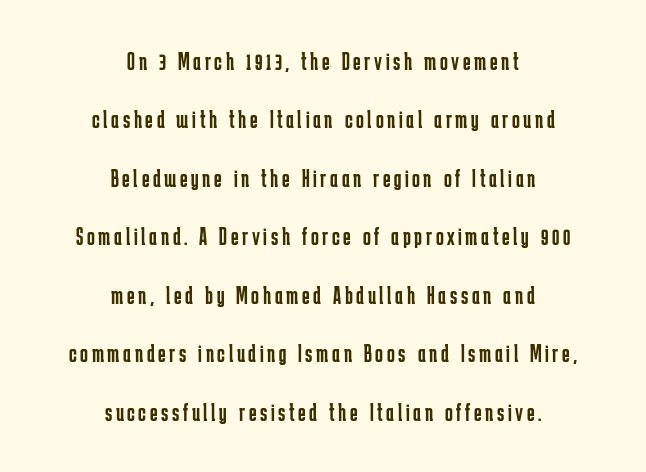
Q: Is the text bold? A: No.
Q: Is the text italic (slanted)? A: No, it is upright.
Q: Is the text underlined? A: No.
Q: How is the paragraph aligned? A: Centered.
Q: Is the spacing between lines tight, normal or loose? A: Loose.
